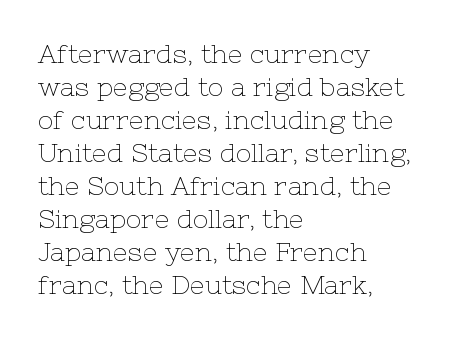
The image shows 26 px text type, upright; set left-aligned, normal line spacing (1.27x), normal letter spacing, not underlined.
